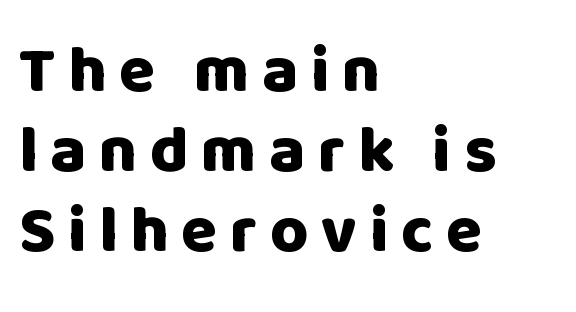
Q: Is the text bold? A: Yes.
Q: Is the text italic (slanted)? A: No, it is upright.
Q: Is the typeface a serif or a sans-serif typeface? A: Sans-serif.
Q: Is the text underlined? A: No.
Q: How is the paragraph aligned? A: Left-aligned.
Q: Width (condensed, normal, or wide)? A: Normal.
Q: Stroke contrast? A: Low.
Q: x-height? A: Large.
Q: Monospaced? A: No.
